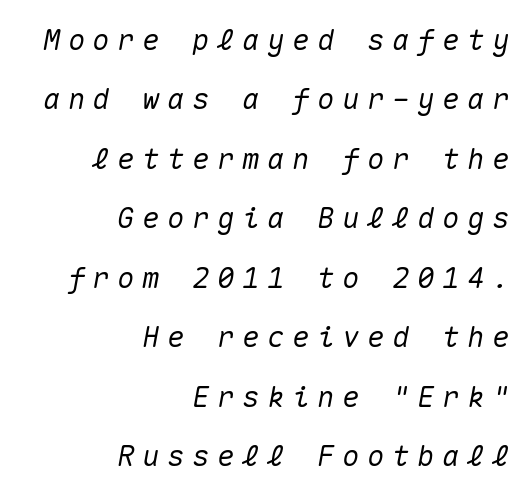
Is the type slanted? Yes — the strokes lean at a clear angle. Fixed-width glyphs throughout — classic coding-font behaviour. Quick note: underline off. Casual observation: everything's shoved over to the right.
